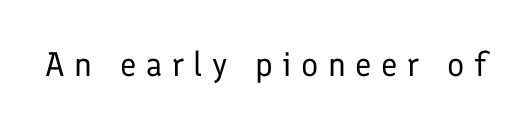
The designer went with a sans here, leaving each stem footless. The rendering uses natural spacing where letterforms have individual widths. You could only call the tracking loose — the letters float apart. The typography opts for an upright posture over an oblique one. Glance below the letters and you will spot only blank space. Each stroke keeps to a modest, everyday thickness or less.
